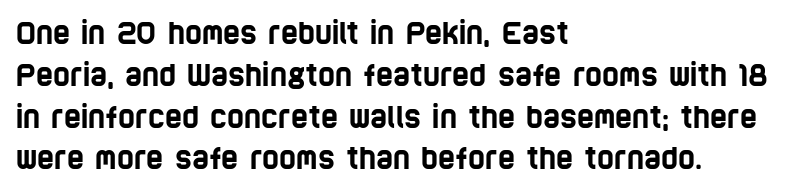
{"serif": "no", "width": "condensed", "stroke_contrast": "low", "x_height": "large", "monospaced": "no", "underline": "no", "align": "left", "line_spacing": "normal", "line_spacing_ratio": 1.44, "letter_spacing": "normal", "letter_spacing_em": 0.0, "glyph_px": 29}
